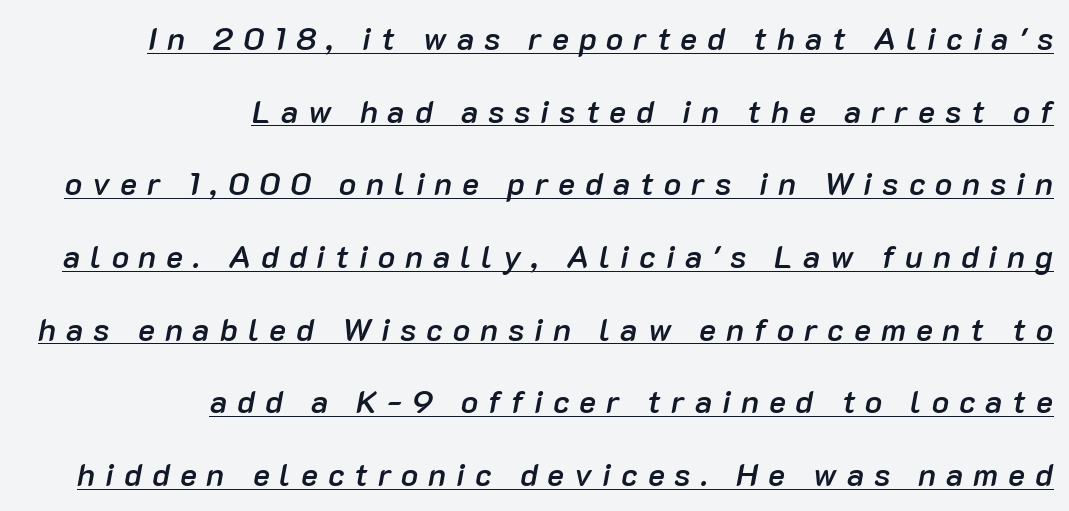
{"italic": "yes", "lean": "right", "slant_degrees": 10, "bold": "semi", "weight": "semibold", "width": "normal", "stroke_contrast": "low", "x_height": "medium", "monospaced": "no", "underline": "yes", "align": "right", "line_spacing": "loose", "line_spacing_ratio": 2.27, "letter_spacing": "wide", "letter_spacing_em": 0.31, "glyph_px": 32}
